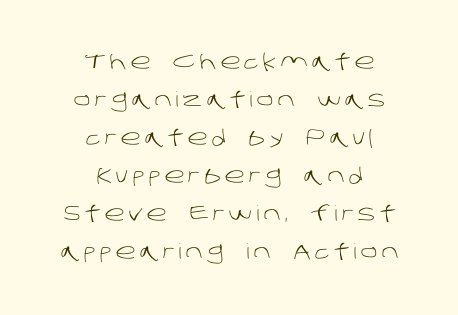
Q: Is the text bold? A: No.
Q: Is the text underlined? A: No.
Q: How is the paragraph aligned? A: Centered.
